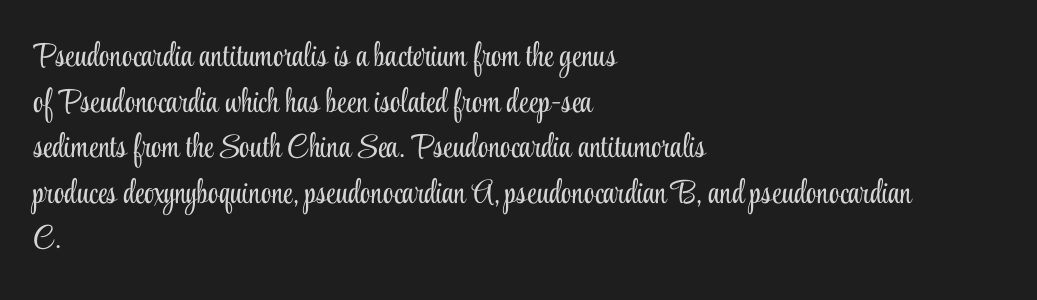
The image shows 33 px light, condensed serif type; set left-aligned, normal line spacing (1.38x), normal letter spacing, not underlined; low stroke contrast and a small x-height.
